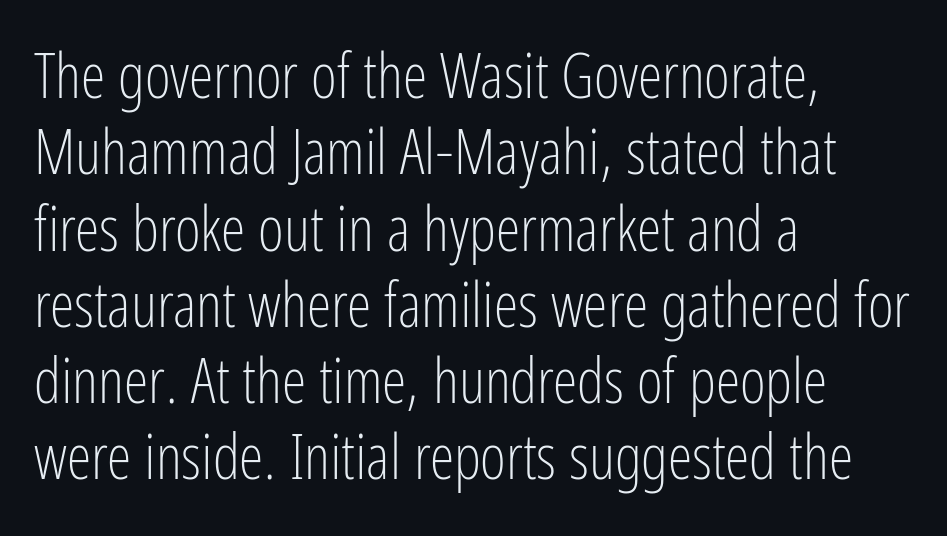
The letterforms sit shoulder to shoulder at normal distance. A roman cut, with each character standing at attention. The rendering uses natural spacing where letterforms have individual widths. Beneath every word, the page is bare. Counters stay open thanks to moderate or lighter strokes.
